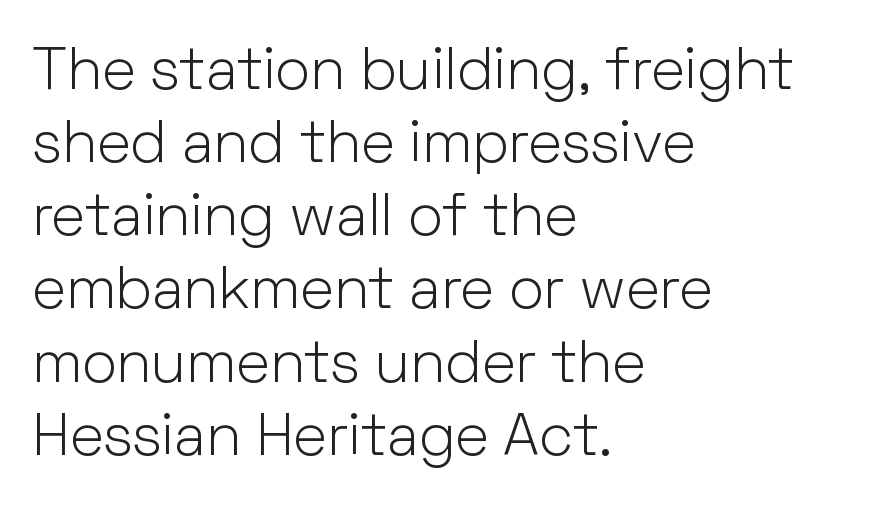
Q: Is the text bold? A: No.
Q: Is the text italic (slanted)? A: No, it is upright.
Q: Is the typeface a serif or a sans-serif typeface? A: Sans-serif.
Q: Is the text underlined? A: No.
Q: How is the paragraph aligned? A: Left-aligned.
Q: Is the spacing between letters normal or unusually wide? A: Normal.
Q: Width (condensed, normal, or wide)? A: Normal.
Q: Stroke contrast? A: Low.
Q: x-height? A: Medium.
Q: Monospaced? A: No.
